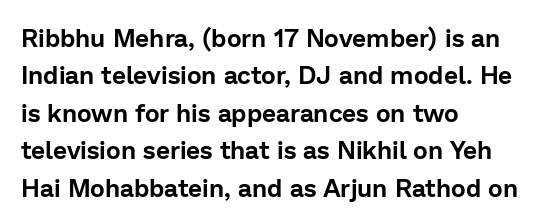
Q: Is the text italic (slanted)? A: No, it is upright.
Q: Is the text underlined? A: No.
Q: How is the paragraph aligned? A: Left-aligned.
Q: Is the spacing between letters normal or unusually wide? A: Normal.
Q: Is the spacing between lines tight, normal or loose? A: Normal.
